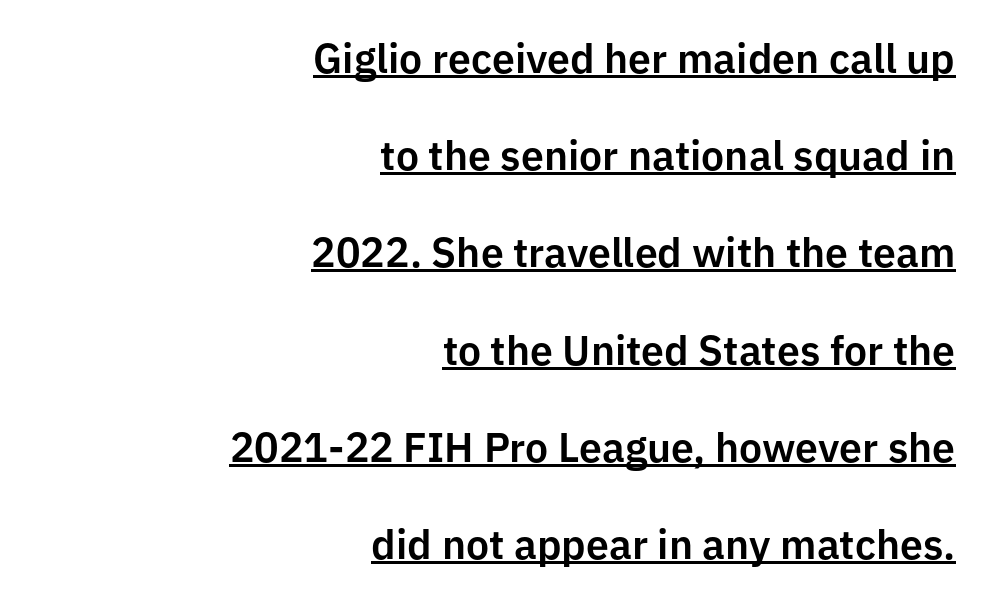
{"serif": "no", "italic": "no", "width": "normal", "stroke_contrast": "low", "x_height": "medium", "monospaced": "no", "underline": "yes", "align": "right", "line_spacing": "loose", "line_spacing_ratio": 2.37, "letter_spacing": "normal", "letter_spacing_em": 0.0, "glyph_px": 41}
